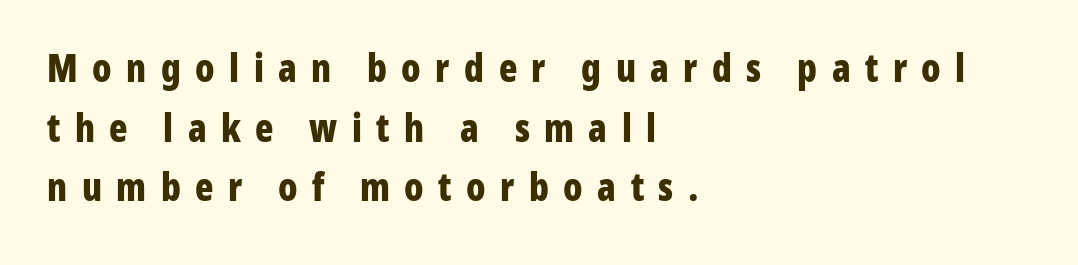
{"serif": "no", "italic": "no", "bold": "yes", "weight": "bold", "width": "condensed", "stroke_contrast": "low", "x_height": "medium", "monospaced": "no", "underline": "no", "align": "left", "line_spacing": "normal", "line_spacing_ratio": 1.57, "letter_spacing": "wide", "letter_spacing_em": 0.38, "glyph_px": 38}
